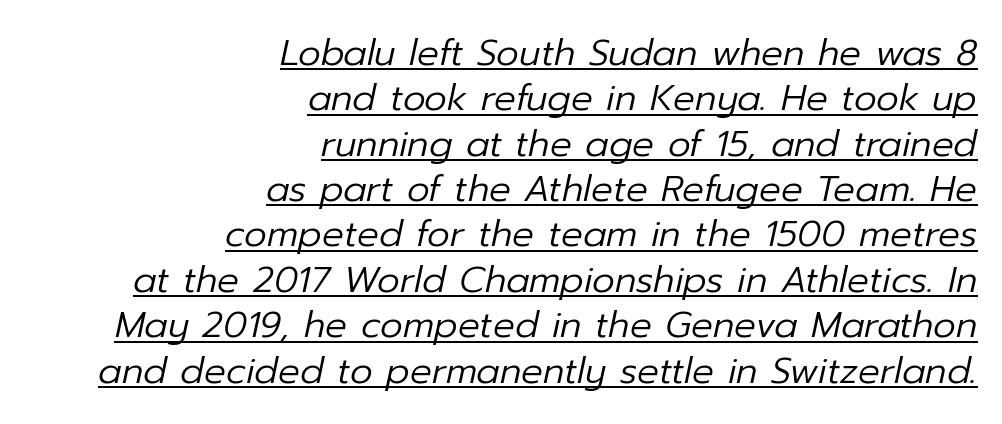
The image shows 36 px regular-weight type, italic (leaning right); set right-aligned, normal line spacing (1.26x), normal letter spacing, underlined; low stroke contrast and a medium x-height.
